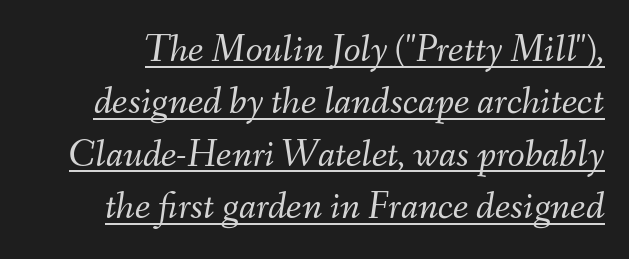
{"italic": "yes", "lean": "right", "slant_degrees": 9, "bold": "no", "weight": "light", "width": "normal", "stroke_contrast": "medium", "x_height": "small", "monospaced": "no", "underline": "yes", "line_spacing": "normal", "line_spacing_ratio": 1.34, "letter_spacing": "normal", "letter_spacing_em": 0.0, "glyph_px": 39}
